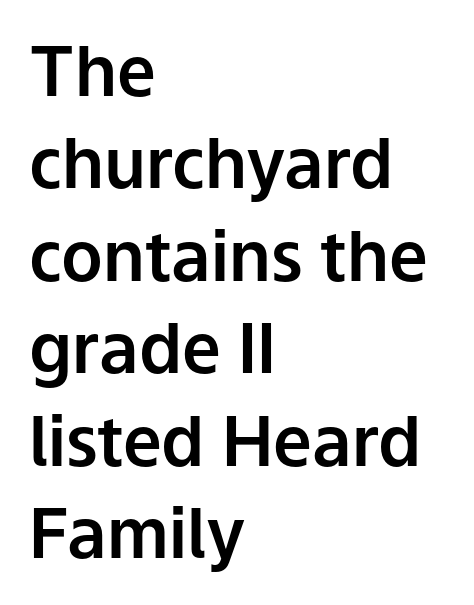
{"serif": "no", "italic": "no", "width": "normal", "stroke_contrast": "low", "x_height": "medium", "monospaced": "no", "underline": "no", "align": "left", "line_spacing": "normal", "line_spacing_ratio": 1.34, "letter_spacing": "normal", "letter_spacing_em": 0.0, "glyph_px": 69}
